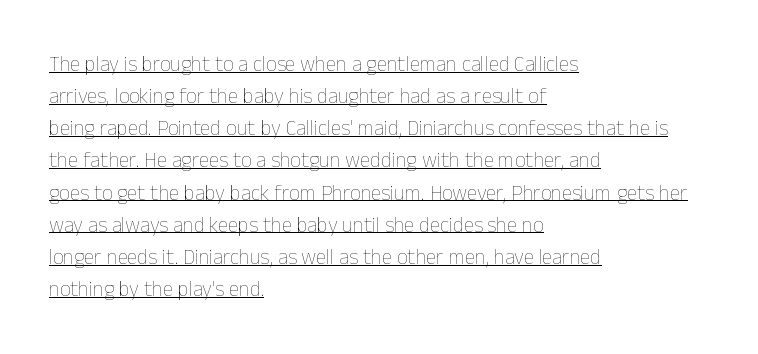
Q: Is the text bold? A: No.
Q: Is the text italic (slanted)? A: No, it is upright.
Q: Is the text underlined? A: Yes.
Q: How is the paragraph aligned? A: Left-aligned.
Q: Is the spacing between letters normal or unusually wide? A: Normal.
Q: Is the spacing between lines tight, normal or loose? A: Normal.
